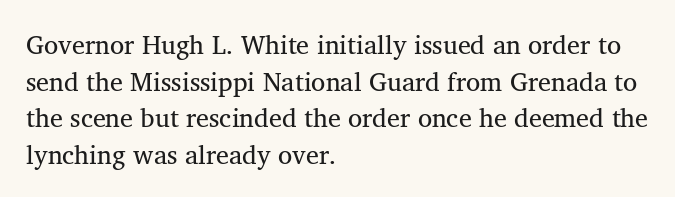
The image shows 26 px text type, upright; set left-aligned, normal line spacing (1.41x), normal letter spacing, not underlined.
